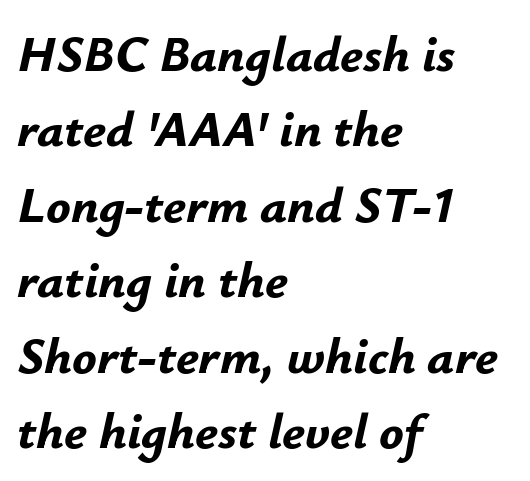
Q: Is the text bold? A: Yes.
Q: Is the text italic (slanted)? A: Yes, it leans right by about 12 degrees.
Q: Is the text underlined? A: No.
Q: How is the paragraph aligned? A: Left-aligned.
Q: Is the spacing between letters normal or unusually wide? A: Normal.
Q: Is the spacing between lines tight, normal or loose? A: Normal.
Q: Width (condensed, normal, or wide)? A: Normal.
Q: Stroke contrast? A: Low.
Q: x-height? A: Small.
Q: Monospaced? A: No.
